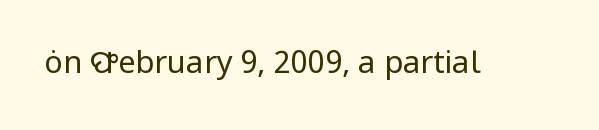
The image shows 31 px regular-weight sans-serif type, upright; set normal letter spacing, not underlined; low stroke contrast and a medium x-height.
